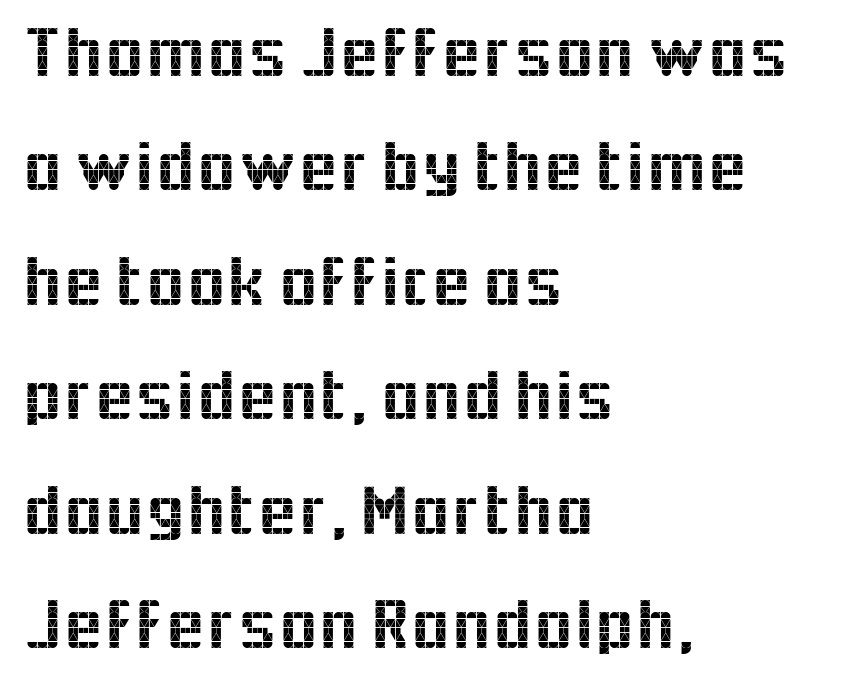
Q: Is the text italic (slanted)? A: No, it is upright.
Q: Is the typeface a serif or a sans-serif typeface? A: Sans-serif.
Q: Is the text underlined? A: No.
Q: How is the paragraph aligned? A: Left-aligned.
Q: Is the spacing between letters normal or unusually wide? A: Normal.
Q: Is the spacing between lines tight, normal or loose? A: Normal.
Q: Width (condensed, normal, or wide)? A: Normal.
Q: x-height? A: Medium.
Q: Monospaced? A: No.
